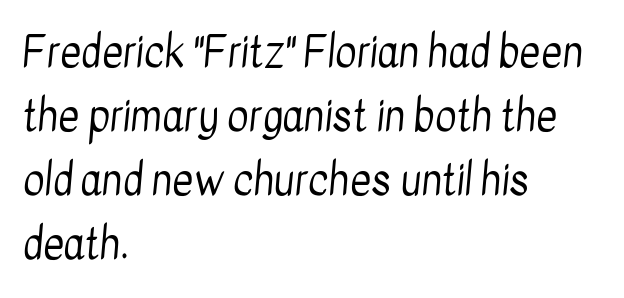
The image shows 41 px regular-weight, condensed sans-serif type; set left-aligned, normal line spacing (1.56x), normal letter spacing, not underlined; low stroke contrast and a medium x-height.
